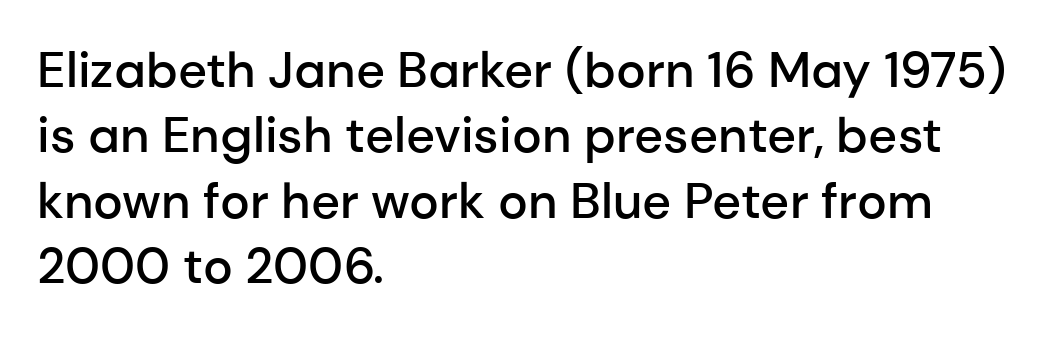
{"serif": "no", "italic": "no", "bold": "semi", "weight": "semibold", "width": "normal", "stroke_contrast": "low", "x_height": "medium", "monospaced": "no", "underline": "no", "align": "left", "line_spacing": "normal", "line_spacing_ratio": 1.31, "letter_spacing": "normal", "letter_spacing_em": 0.0, "glyph_px": 50}
